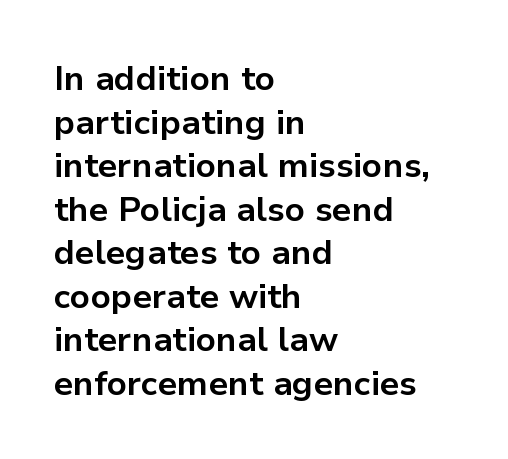
Quick note: not italic, upright. Nothing sits at the stroke ends, so this counts as sans-serif. Horizontally, the lines are justified to the leading edge only. Does the weight exceed regular? Yes, all the way to bold. Honestly, the letter spacing is just normal — you wouldn't notice it.
